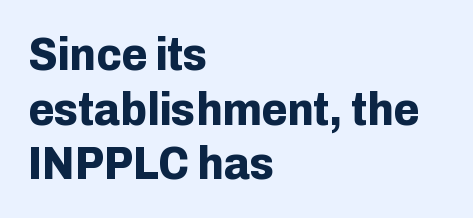
Q: Is the text bold? A: Yes.
Q: Is the text italic (slanted)? A: No, it is upright.
Q: Is the typeface a serif or a sans-serif typeface? A: Sans-serif.
Q: Is the text underlined? A: No.
Q: How is the paragraph aligned? A: Left-aligned.
Q: Is the spacing between letters normal or unusually wide? A: Normal.
Q: Width (condensed, normal, or wide)? A: Normal.
Q: Stroke contrast? A: Low.
Q: x-height? A: Medium.
Q: Monospaced? A: No.
